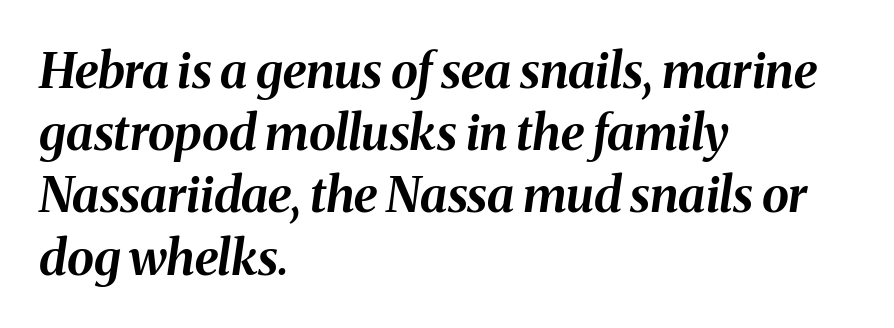
{"italic": "yes", "lean": "right", "slant_degrees": 8, "bold": "yes", "weight": "bold", "width": "normal", "stroke_contrast": "medium", "x_height": "medium", "monospaced": "no", "underline": "no", "align": "left", "line_spacing": "normal", "line_spacing_ratio": 1.27, "letter_spacing": "normal", "letter_spacing_em": 0.0, "glyph_px": 49}
